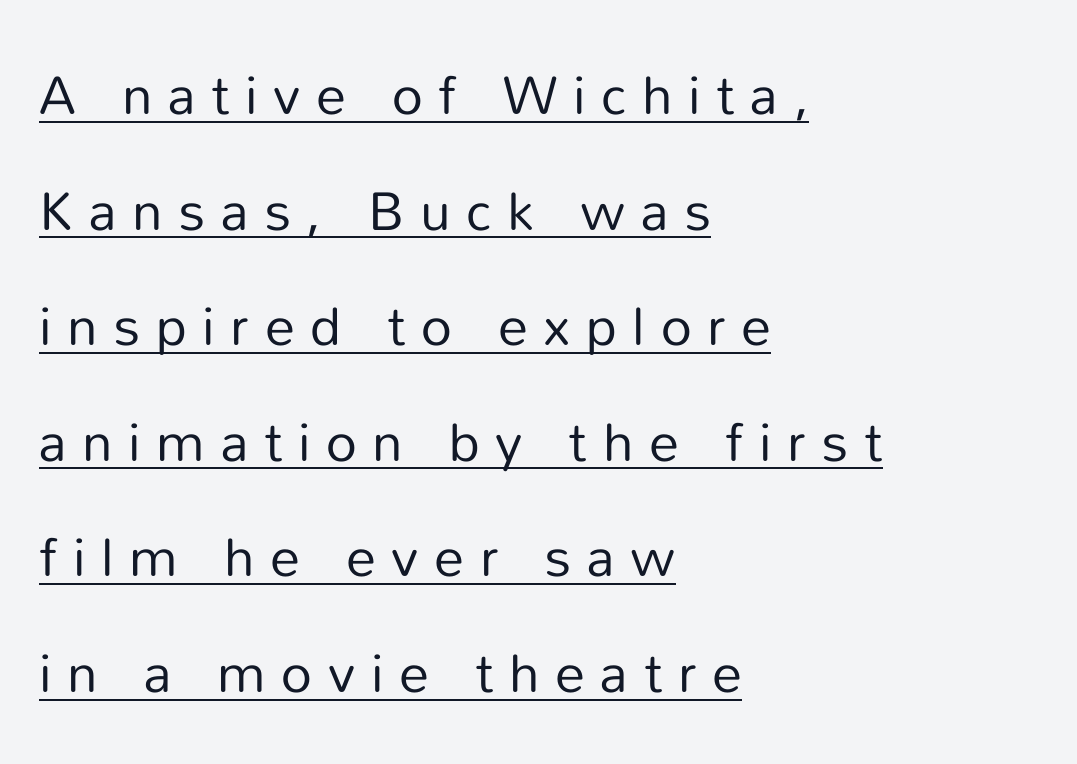
Q: Is the text bold? A: No.
Q: Is the text italic (slanted)? A: No, it is upright.
Q: Is the typeface a serif or a sans-serif typeface? A: Sans-serif.
Q: Is the text underlined? A: Yes.
Q: How is the paragraph aligned? A: Left-aligned.
Q: Is the spacing between letters normal or unusually wide? A: Unusually wide.
Q: Is the spacing between lines tight, normal or loose? A: Loose.
Q: Width (condensed, normal, or wide)? A: Normal.
Q: Stroke contrast? A: Low.
Q: x-height? A: Medium.
Q: Monospaced? A: No.
